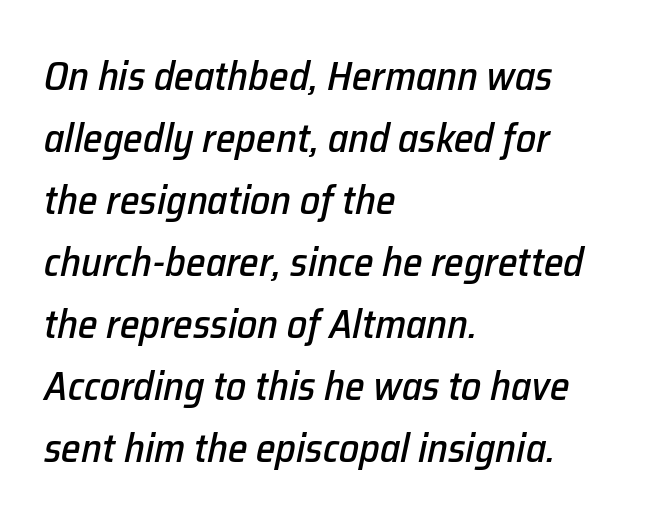
{"italic": "yes", "lean": "right", "slant_degrees": 12, "width": "normal", "stroke_contrast": "low", "x_height": "medium", "monospaced": "no", "underline": "no", "align": "left", "line_spacing": "normal", "line_spacing_ratio": 1.55, "letter_spacing": "normal", "letter_spacing_em": 0.0, "glyph_px": 40}
